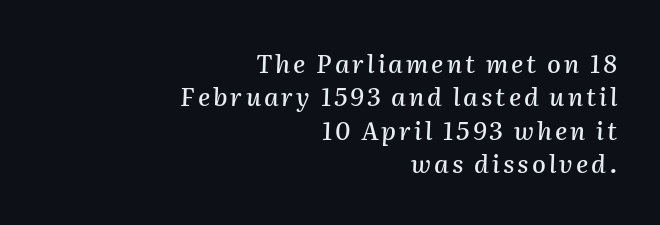
{"italic": "yes", "lean": "right", "slant_degrees": 2, "underline": "no", "align": "right", "line_spacing": "normal", "line_spacing_ratio": 1.34, "glyph_px": 25}
